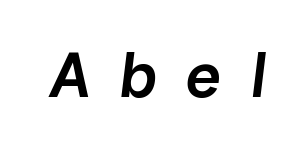
What weight is shown? A semibold, between regular and bold. This sample has the flowing, uneven cadence of proportional lettering. An italicized treatment has been applied to the whole sample. Substantial extra tracking has been applied to these lines.
